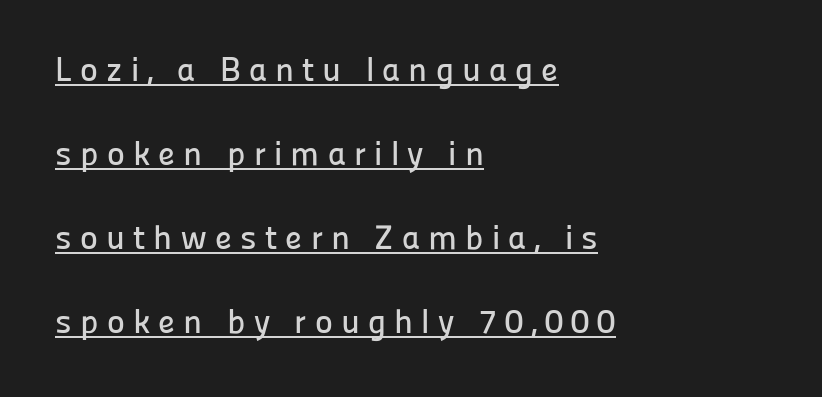
The passage shown is typed in a proportional face where columns would drift. How are the letters spaced? Widely, with obvious added tracking. The text block is weighted toward the left margin, trailing off unevenly rightward. If you measured baseline to baseline, you'd find a long distance.
